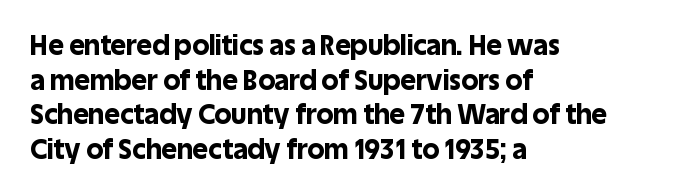
The image shows 27 px bold type, upright; set left-aligned, normal line spacing (1.28x), normal letter spacing, not underlined.
